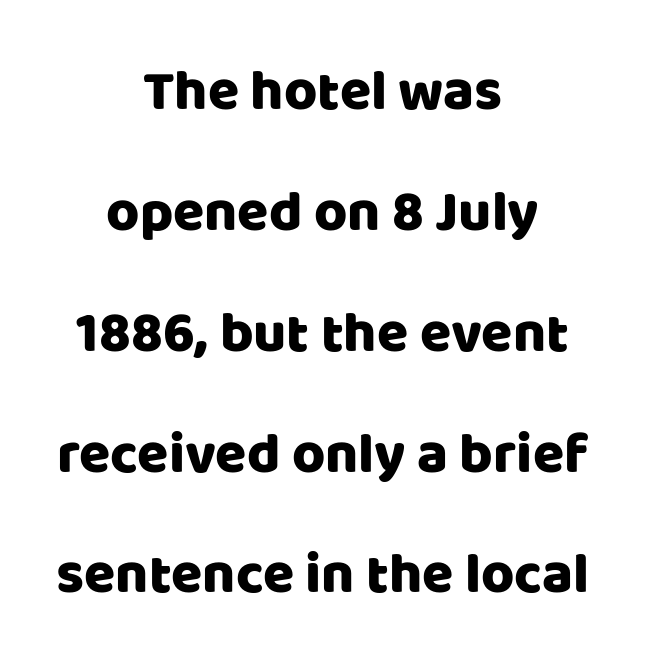
{"serif": "no", "italic": "no", "width": "normal", "stroke_contrast": "low", "x_height": "large", "monospaced": "no", "underline": "no", "align": "center", "line_spacing": "loose", "line_spacing_ratio": 2.12, "letter_spacing": "normal", "letter_spacing_em": 0.0, "glyph_px": 57}
